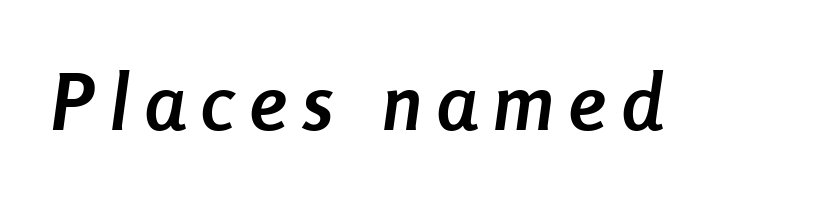
Q: Is the text bold? A: Yes.
Q: Is the text italic (slanted)? A: Yes, it leans right by about 8 degrees.
Q: Is the text underlined? A: No.
Q: Is the spacing between letters normal or unusually wide? A: Unusually wide.
Q: Width (condensed, normal, or wide)? A: Condensed.
Q: Stroke contrast? A: Low.
Q: x-height? A: Medium.
Q: Monospaced? A: No.
